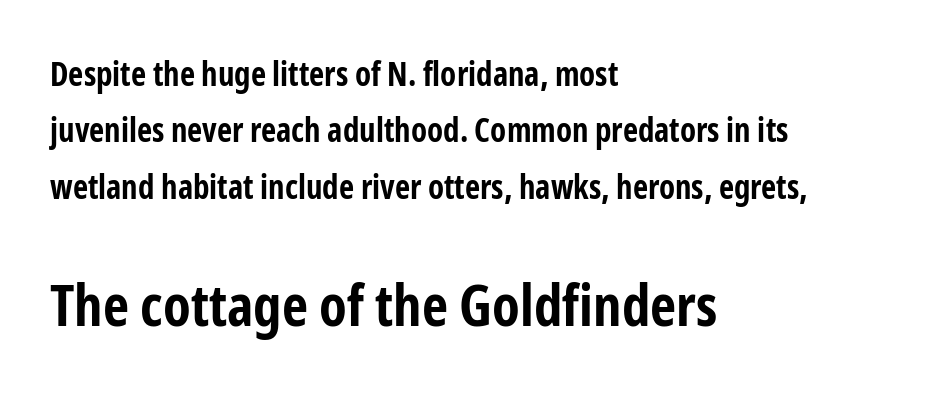
{"serif": "no", "italic": "no", "bold": "yes", "weight": "bold", "width": "condensed", "stroke_contrast": "low", "x_height": "medium", "monospaced": "no", "underline": "no", "align": "left", "line_spacing_ratio": 1.71, "letter_spacing": "normal", "letter_spacing_em": 0.0, "larger_block": "second", "size_ratio": 1.73, "glyph_px": 57}
